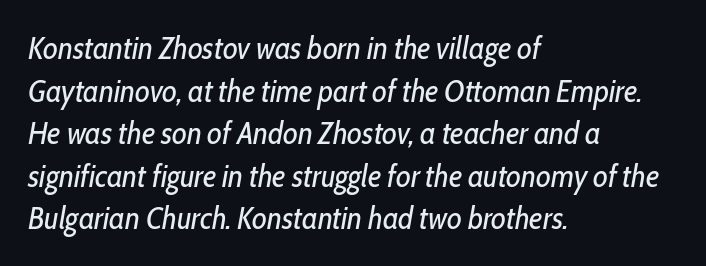
{"italic": "yes", "lean": "right", "slant_degrees": 10, "bold": "no", "weight": "regular", "width": "condensed", "stroke_contrast": "low", "x_height": "medium", "monospaced": "no", "underline": "no", "align": "left", "line_spacing": "normal", "line_spacing_ratio": 1.33, "letter_spacing": "normal", "letter_spacing_em": 0.0, "glyph_px": 32}
